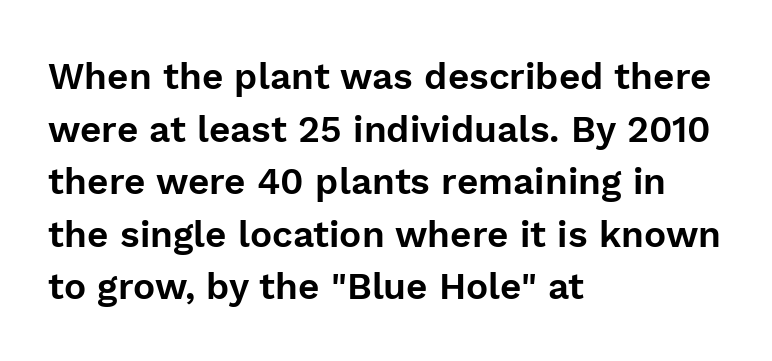
{"serif": "no", "italic": "no", "width": "normal", "stroke_contrast": "low", "x_height": "medium", "monospaced": "no", "underline": "no", "align": "left", "line_spacing": "normal", "line_spacing_ratio": 1.42, "letter_spacing": "normal", "letter_spacing_em": 0.0, "glyph_px": 37}
